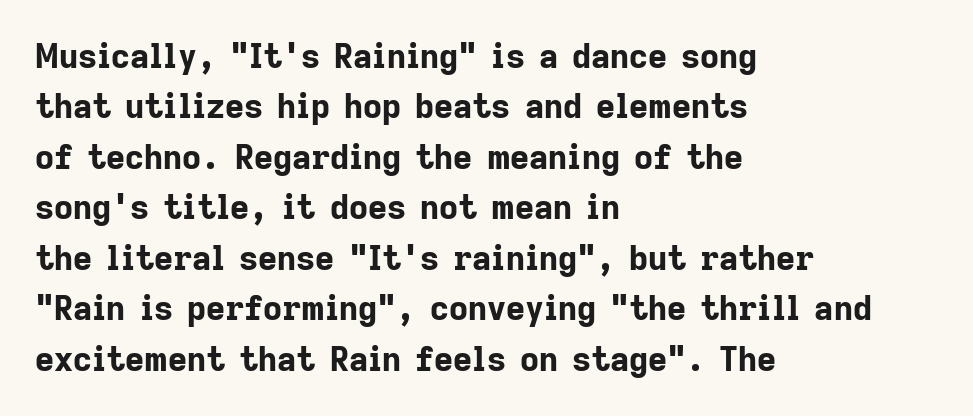
Tracking value appears to be zero — textbook default spacing. The rendering uses a moderate line-height, typical for paragraphs. This is the regular roman posture of the typeface. Nobody drew a line under any word here. Here the designer chose a conventional face with non-uniform glyph widths.
